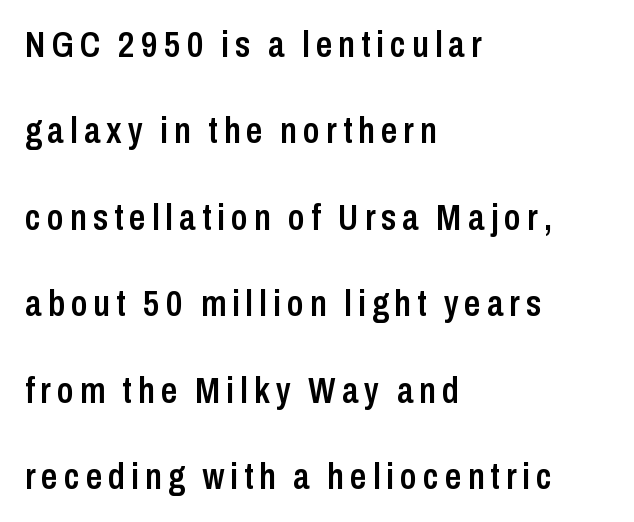
The image shows 36 px semibold, condensed sans-serif type, upright; set left-aligned, loose line spacing (2.4x), not underlined; low stroke contrast and a medium x-height.
